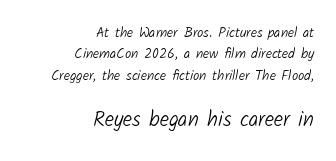
Nothing unusual about the tracking: characters are spaced as the font intends. Is the stroke heavy? The answer is a plain regular-or-lighter. The string is rendered with underlining switched off. The line-height multiplier appears to be the usual default. Line endings align vertically; line beginnings do not. The block sitting lower on the canvas is the one with enlarged characters.
